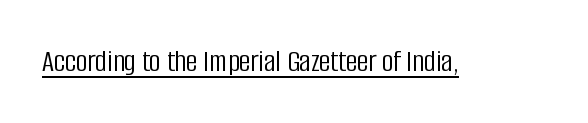
Q: Is the text bold? A: No.
Q: Is the text italic (slanted)? A: No, it is upright.
Q: Is the typeface a serif or a sans-serif typeface? A: Sans-serif.
Q: Is the text underlined? A: Yes.
Q: Is the spacing between letters normal or unusually wide? A: Normal.
Q: Width (condensed, normal, or wide)? A: Condensed.
Q: Stroke contrast? A: Low.
Q: x-height? A: Large.
Q: Monospaced? A: No.
